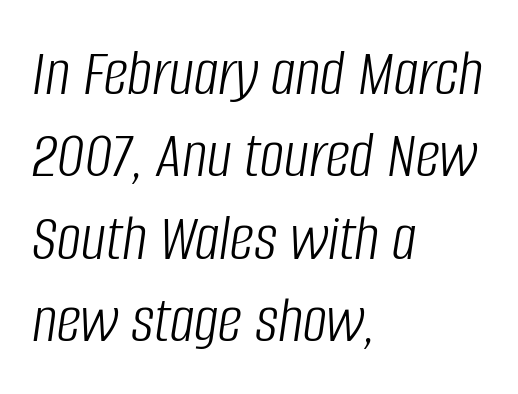
{"italic": "yes", "lean": "right", "slant_degrees": 8, "bold": "no", "weight": "light", "width": "condensed", "stroke_contrast": "low", "x_height": "large", "monospaced": "no", "underline": "no", "align": "left", "line_spacing_ratio": 1.21, "letter_spacing": "normal", "letter_spacing_em": 0.0, "glyph_px": 68}
